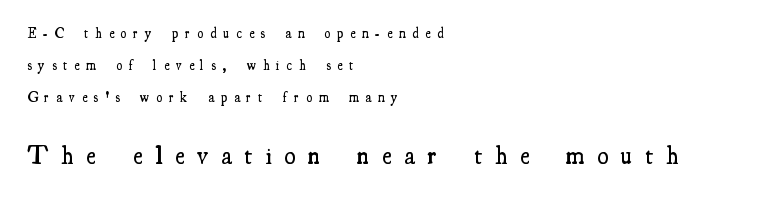
{"italic": "no", "bold": "semi", "underline": "no", "align": "left", "line_spacing": "loose", "line_spacing_ratio": 2.3, "letter_spacing": "wide", "letter_spacing_em": 0.49, "larger_block": "second", "size_ratio": 1.86, "glyph_px": 26}
